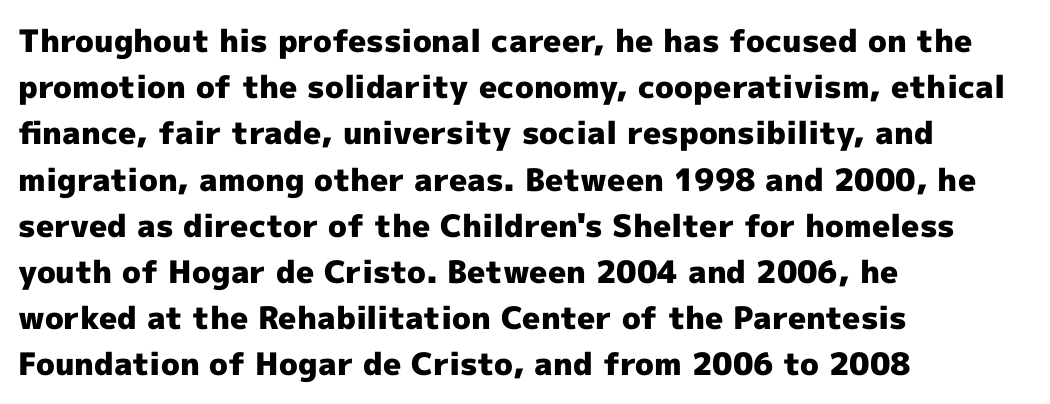
The designer went with a sans here, leaving each stem footless. Character widths vary here, with narrow letters taking less room than wide ones. A typesetter would call this leading conventional body-copy spacing. The rendering keeps characters at their native spacing. Type without underlining. Summary of weight: heavy, a full bold.
